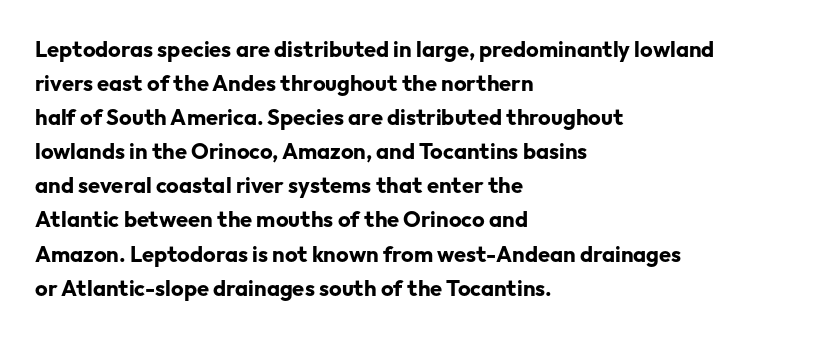
{"italic": "no", "bold": "yes", "underline": "no", "align": "left", "line_spacing": "normal", "line_spacing_ratio": 1.55, "letter_spacing": "normal", "letter_spacing_em": 0.0, "glyph_px": 22}
